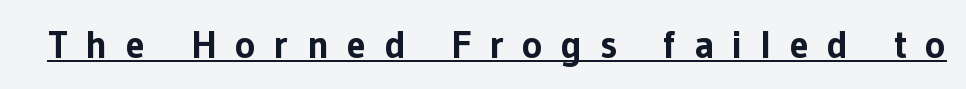
Q: Is the text bold? A: Yes.
Q: Is the text italic (slanted)? A: No, it is upright.
Q: Is the typeface a serif or a sans-serif typeface? A: Sans-serif.
Q: Is the text underlined? A: Yes.
Q: Is the spacing between letters normal or unusually wide? A: Unusually wide.
Q: Width (condensed, normal, or wide)? A: Normal.
Q: Stroke contrast? A: Low.
Q: x-height? A: Medium.
Q: Monospaced? A: No.
